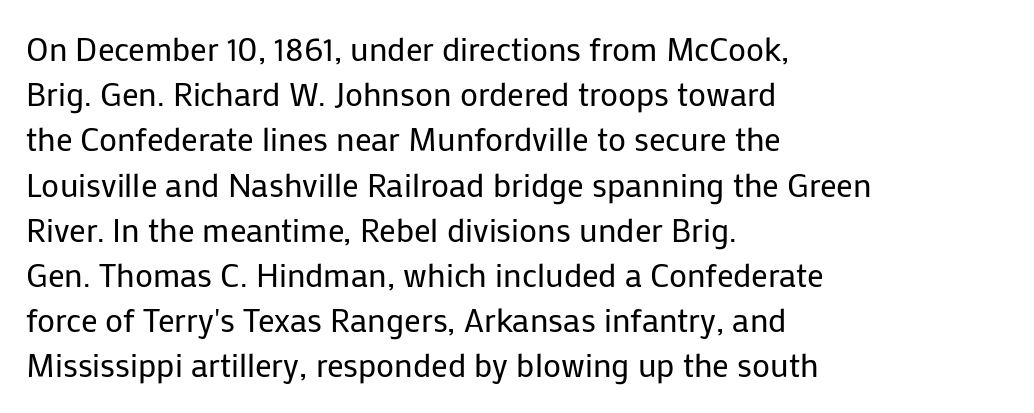
{"serif": "no", "italic": "no", "bold": "no", "weight": "regular", "width": "normal", "stroke_contrast": "low", "x_height": "medium", "monospaced": "no", "underline": "no", "align": "left", "line_spacing": "normal", "line_spacing_ratio": 1.37, "letter_spacing": "normal", "letter_spacing_em": 0.0, "glyph_px": 33}
